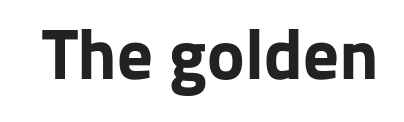
The image shows 71 px bold sans-serif type, upright; set normal letter spacing, not underlined; low stroke contrast and a medium x-height.
